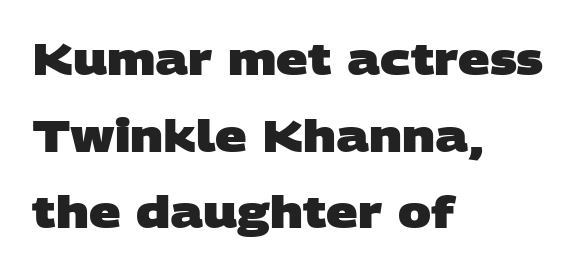
{"serif": "no", "bold": "yes", "weight": "heavy", "width": "wide", "stroke_contrast": "low", "x_height": "large", "monospaced": "no", "underline": "no", "align": "left", "line_spacing_ratio": 1.74, "letter_spacing": "normal", "letter_spacing_em": 0.0, "glyph_px": 44}
